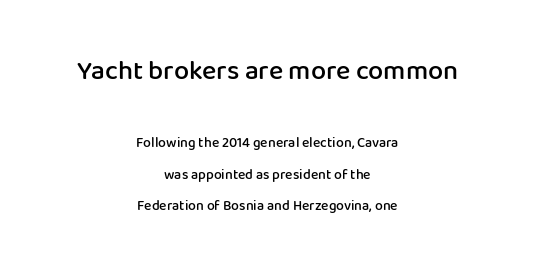
Rendered with straight, roman letterforms. Quick note: underline off. Does the bottom block carry the larger type? No, the top block does. Students, this is semibold: more ink than regular, less than bold. Leading: increased.
